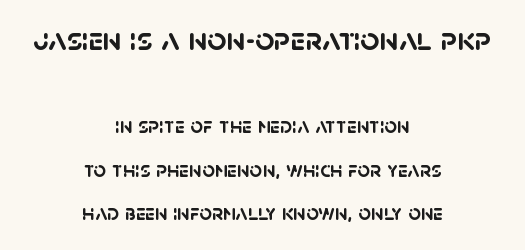
Q: Is the text bold? A: Yes.
Q: Is the typeface a serif or a sans-serif typeface? A: Sans-serif.
Q: Is the text underlined? A: No.
Q: How is the paragraph aligned? A: Centered.
Q: Is the spacing between letters normal or unusually wide? A: Normal.
Q: Is the spacing between lines tight, normal or loose? A: Loose.
Q: Which block of text is set in a larger size, the first (top) or the second (bottom)? A: The first (top) one.
Q: Width (condensed, normal, or wide)? A: Normal.
Q: Stroke contrast? A: Low.
Q: x-height? A: Large.
Q: Monospaced? A: No.
